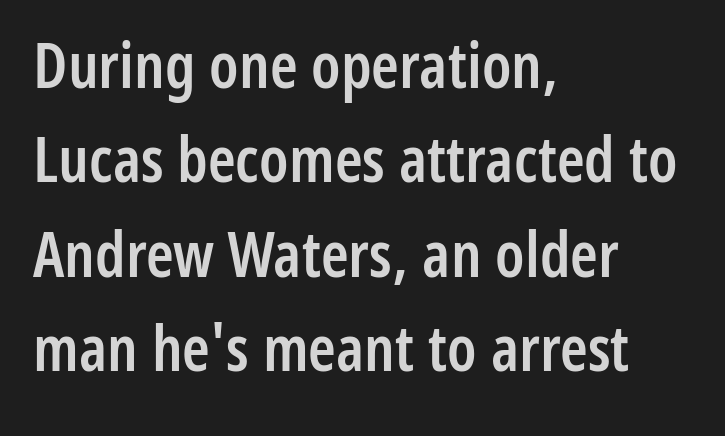
{"serif": "no", "italic": "no", "bold": "semi", "weight": "semibold", "width": "condensed", "stroke_contrast": "low", "x_height": "medium", "monospaced": "no", "underline": "no", "align": "left", "line_spacing": "normal", "line_spacing_ratio": 1.5, "letter_spacing": "normal", "letter_spacing_em": 0.0, "glyph_px": 63}
